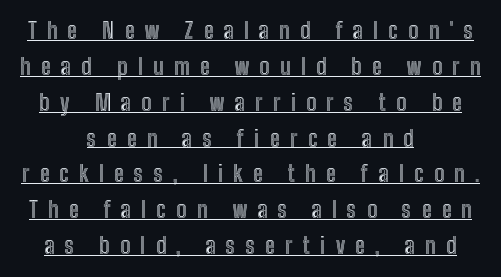
Tall strokes in this sample are plumb rather than angled. Does extra space separate the letters? Yes, quite a lot of it. Reading down the column, the eye jumps a familiar distance to each next line. Is the block centered? Yes — each line is placed symmetrically about the middle. Looks like someone drew a line under every word here.
